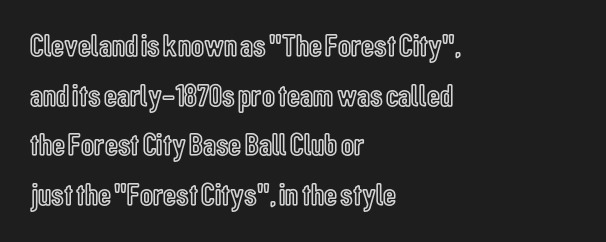
The image shows 32 px condensed type, upright; set left-aligned, normal line spacing (1.55x), normal letter spacing, not underlined; a medium x-height.
